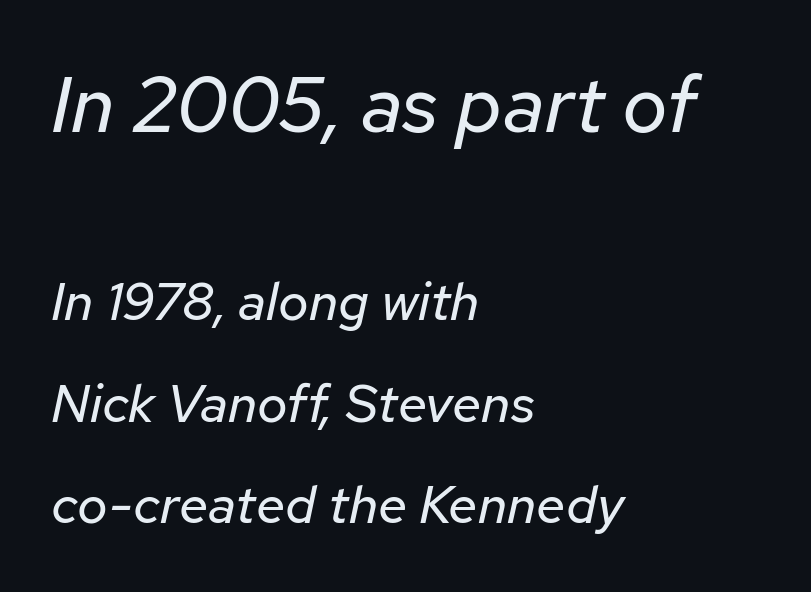
The image shows 79 px regular-weight type, italic (leaning right); set left-aligned, loose line spacing (1.92x), normal letter spacing, not underlined; the first (top) block is 1.49x larger; low stroke contrast and a medium x-height.
